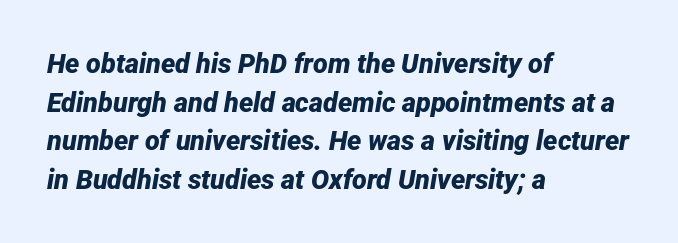
{"italic": "yes", "lean": "right", "slant_degrees": 12, "bold": "yes", "underline": "no", "align": "left", "line_spacing": "normal", "line_spacing_ratio": 1.43, "letter_spacing": "normal", "letter_spacing_em": 0.0, "glyph_px": 27}
